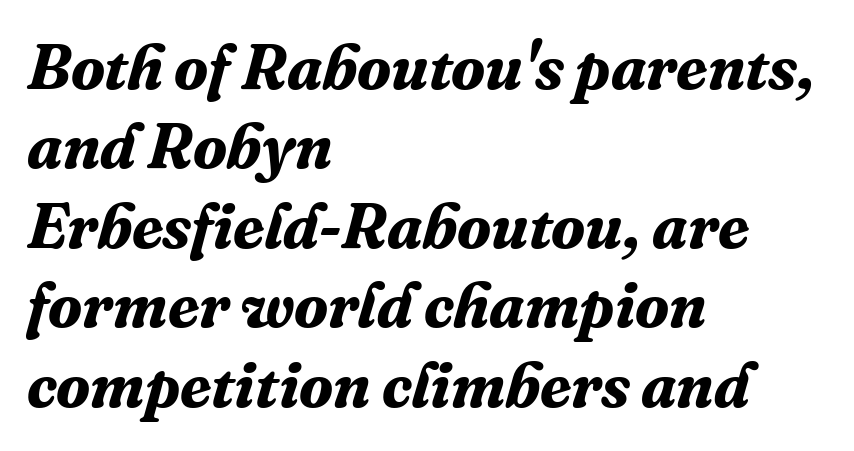
{"serif": "yes", "italic": "yes", "lean": "right", "slant_degrees": 16, "bold": "yes", "weight": "bold", "width": "normal", "stroke_contrast": "medium", "x_height": "medium", "monospaced": "no", "underline": "no", "align": "left", "line_spacing": "normal", "line_spacing_ratio": 1.26, "letter_spacing": "normal", "letter_spacing_em": 0.0, "glyph_px": 63}
